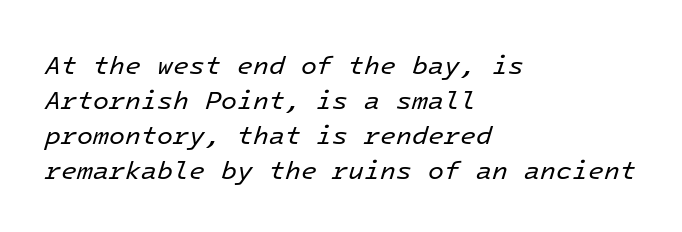
Q: Is the text bold? A: No.
Q: Is the text italic (slanted)? A: Yes, it leans right by about 16 degrees.
Q: Is the text underlined? A: No.
Q: How is the paragraph aligned? A: Left-aligned.
Q: Is the spacing between letters normal or unusually wide? A: Normal.
Q: Is the spacing between lines tight, normal or loose? A: Normal.
